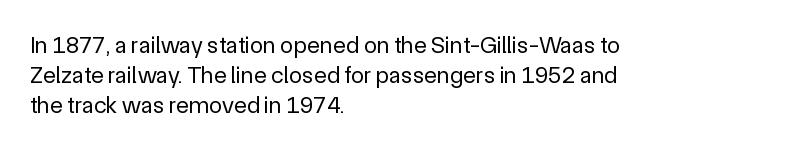
The weight would be labelled regular, book, light, or lighter still. Every stem runs plumb, perpendicular to the baseline. Descender tails drop into unmarked territory. One glance says typical: line gaps are just what's usual.
